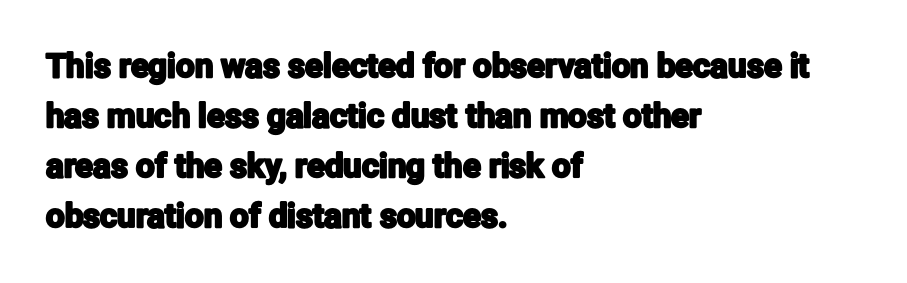
{"serif": "no", "italic": "no", "width": "condensed", "stroke_contrast": "low", "x_height": "medium", "monospaced": "no", "underline": "no", "align": "left", "line_spacing": "normal", "line_spacing_ratio": 1.52, "letter_spacing": "normal", "letter_spacing_em": 0.0, "glyph_px": 33}
